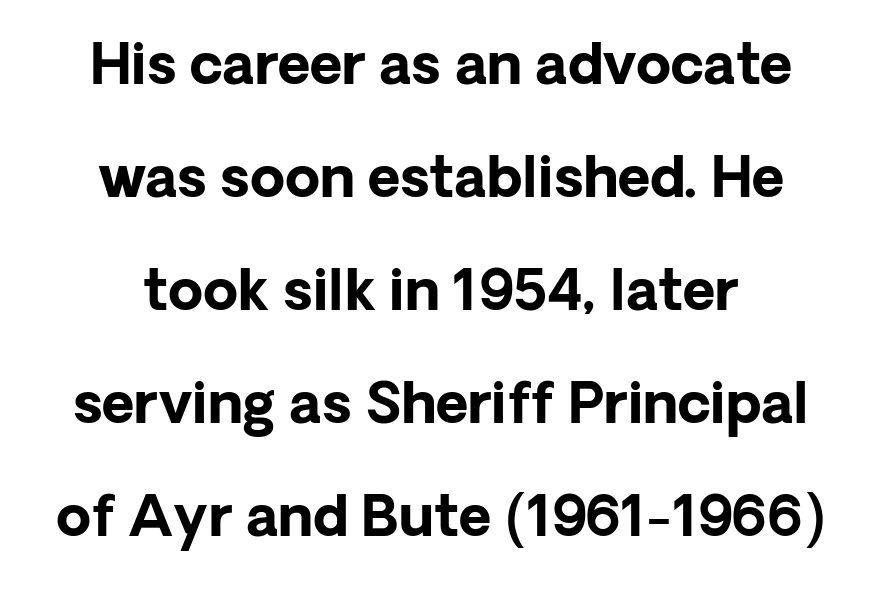
The image shows 56 px bold sans-serif type, upright; set loose line spacing (2.02x), normal letter spacing, not underlined; low stroke contrast and a medium x-height.
